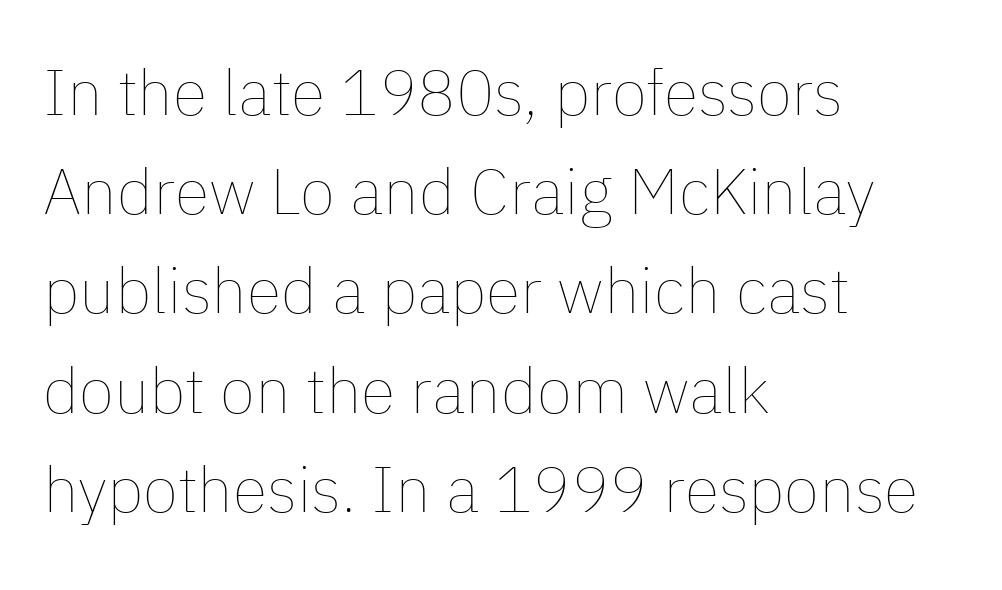
Each line starts at the same left margin while the right side varies. Think of a printed novel: that variable character pitch is what you see here. Descenders are the only things crossing below the line. Leading matches the norm, producing a regular column. Stems here are at most as thick as an everyday book face. The line texture is even and compact thanks to regular tracking.
